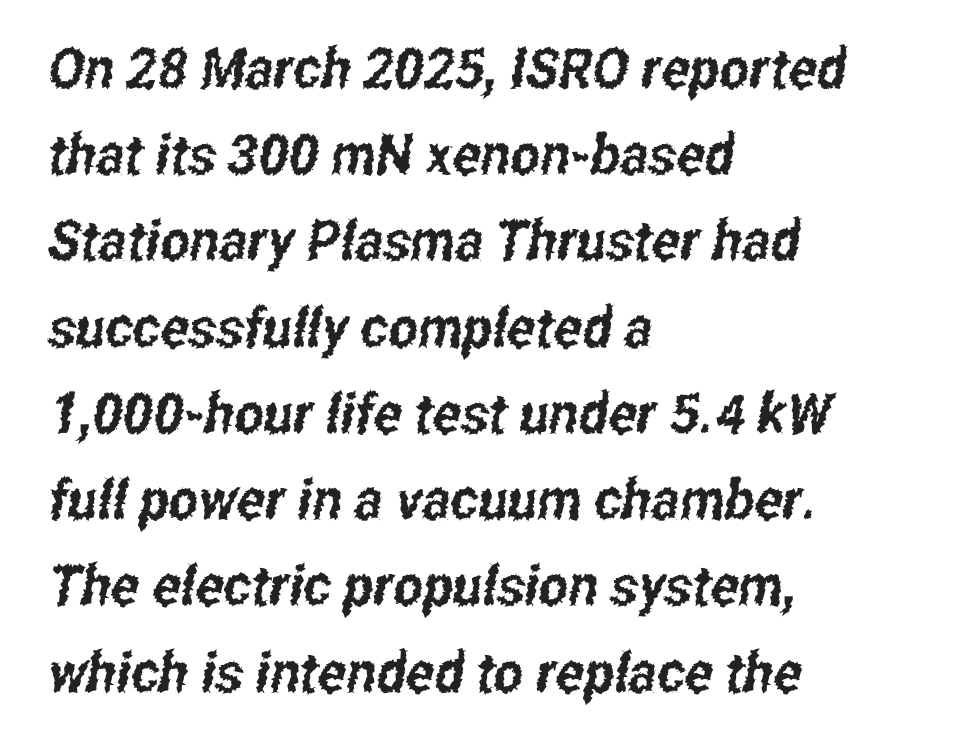
{"serif": "no", "width": "condensed", "stroke_contrast": "low", "x_height": "medium", "monospaced": "no", "underline": "no", "align": "left", "line_spacing": "normal", "line_spacing_ratio": 1.54, "letter_spacing": "normal", "letter_spacing_em": 0.0, "glyph_px": 56}
